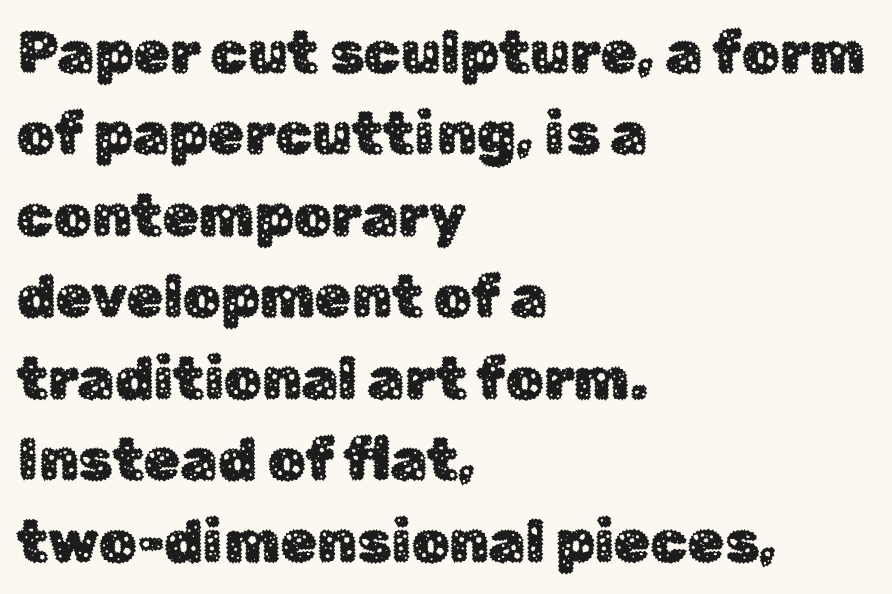
No feet cap the strokes, marking this as sans-serif type. Each row of text sits above clean, open space. Words appear dense and cohesive because spacing is normal. Vertical spacing — default. The letters advance in unequal steps, a hallmark of proportional type.
